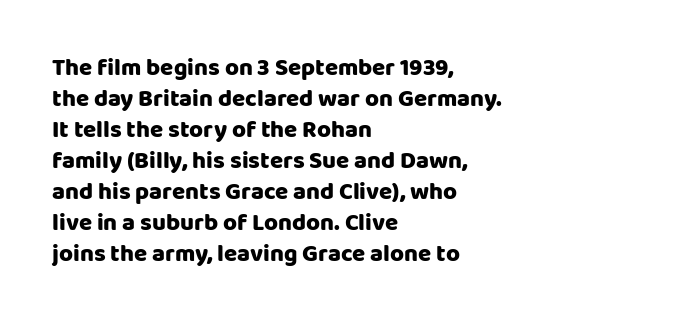
The image shows 24 px text type, upright; set left-aligned, normal line spacing (1.29x), normal letter spacing, not underlined.
